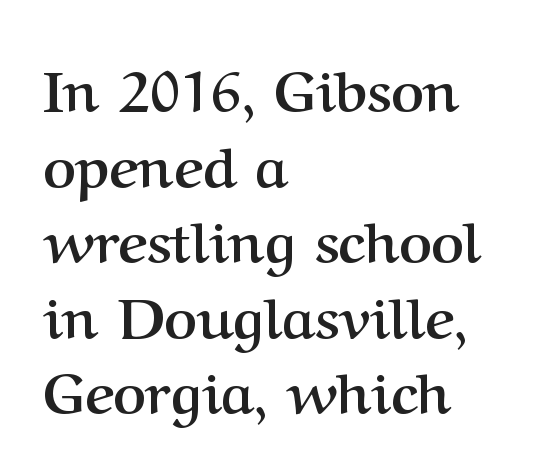
{"serif": "yes", "italic": "no", "bold": "yes", "weight": "semibold", "width": "normal", "stroke_contrast": "medium", "x_height": "medium", "monospaced": "no", "underline": "no", "align": "left", "line_spacing": "normal", "line_spacing_ratio": 1.35, "letter_spacing": "normal", "letter_spacing_em": 0.0, "glyph_px": 56}
